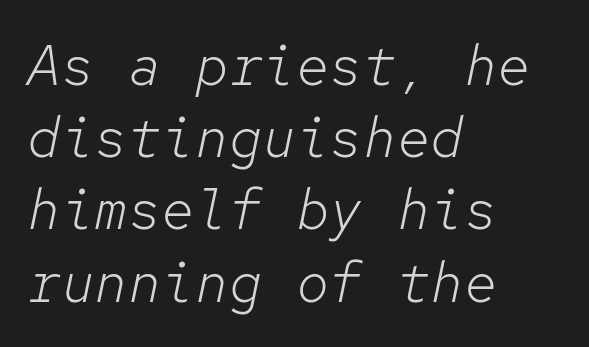
{"italic": "yes", "lean": "right", "slant_degrees": 12, "bold": "no", "weight": "light", "width": "normal", "stroke_contrast": "low", "x_height": "medium", "monospaced": "yes", "underline": "no", "align": "left", "line_spacing": "normal", "line_spacing_ratio": 1.29, "letter_spacing": "normal", "letter_spacing_em": 0.0, "glyph_px": 56}
